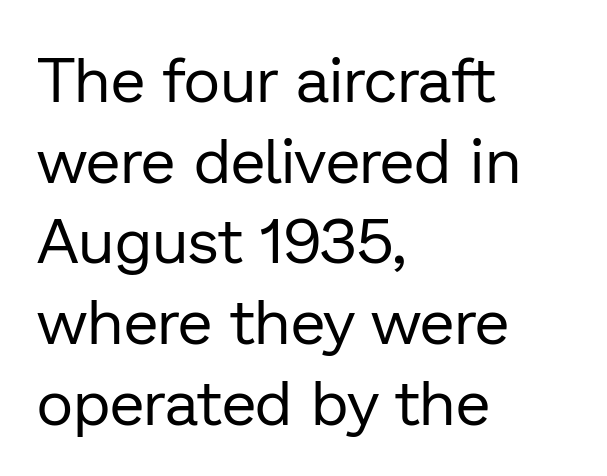
Q: Is the text bold? A: No.
Q: Is the text italic (slanted)? A: No, it is upright.
Q: Is the typeface a serif or a sans-serif typeface? A: Sans-serif.
Q: Is the text underlined? A: No.
Q: How is the paragraph aligned? A: Left-aligned.
Q: Is the spacing between letters normal or unusually wide? A: Normal.
Q: Is the spacing between lines tight, normal or loose? A: Normal.
Q: Width (condensed, normal, or wide)? A: Normal.
Q: Stroke contrast? A: Low.
Q: x-height? A: Medium.
Q: Monospaced? A: No.
